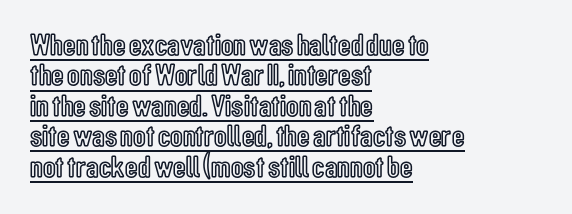
The image shows 31 px condensed type, upright; set left-aligned, tight line spacing (0.98x), normal letter spacing, underlined; a medium x-height.
